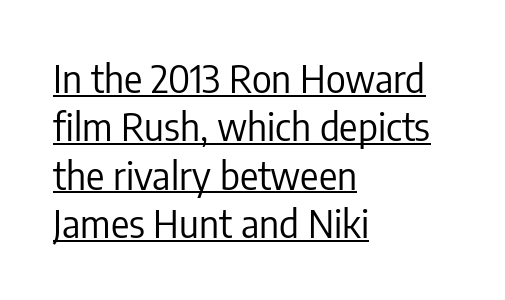
Q: Is the text bold? A: No.
Q: Is the text italic (slanted)? A: No, it is upright.
Q: Is the typeface a serif or a sans-serif typeface? A: Sans-serif.
Q: Is the text underlined? A: Yes.
Q: How is the paragraph aligned? A: Left-aligned.
Q: Is the spacing between letters normal or unusually wide? A: Normal.
Q: Is the spacing between lines tight, normal or loose? A: Normal.
Q: Width (condensed, normal, or wide)? A: Condensed.
Q: Stroke contrast? A: Low.
Q: x-height? A: Medium.
Q: Monospaced? A: No.
